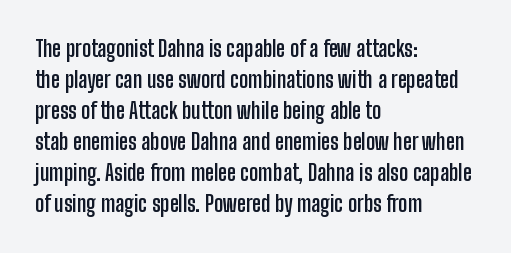
The image shows 22 px bold type, upright; set left-aligned, normal line spacing (1.41x), normal letter spacing, not underlined.
